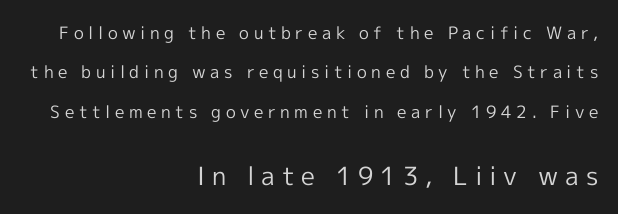
Italic: no, the glyphs are upright roman. How would I describe the line gaps? Wide and relaxed. Check under the words: just untouched page. The gaps between neighbouring characters are conspicuously large. Character size in the trailing block exceeds that of the leading block.
